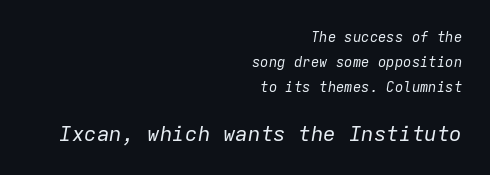
The letters sit at their default tracking, neither squeezed nor spread. Where is the straight margin? On the right. There's an unmistakable incline to the writing here. The font is comparable to plain body text, perhaps lighter. Only glyphs here, with clear space below each row. Visually, the bottom section dominates because its glyphs are scaled up.
